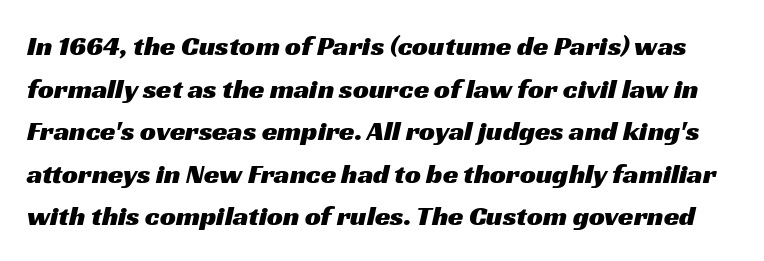
Q: Is the typeface a serif or a sans-serif typeface? A: Sans-serif.
Q: Is the text underlined? A: No.
Q: Is the spacing between letters normal or unusually wide? A: Normal.
Q: Is the spacing between lines tight, normal or loose? A: Normal.
Q: Width (condensed, normal, or wide)? A: Wide.
Q: Stroke contrast? A: Medium.
Q: x-height? A: Medium.
Q: Monospaced? A: No.
